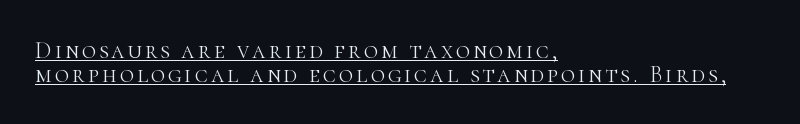
Compared with undecorated copy, this sample adds a rule below the words. In CSS terms this would be text-align: left. Upright lettering throughout. The weight would be labelled regular, book, light, or lighter still.
